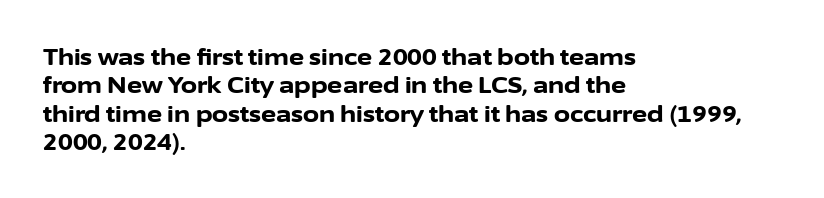
{"italic": "no", "bold": "yes", "underline": "no", "align": "left", "line_spacing_ratio": 1.23, "letter_spacing": "normal", "letter_spacing_em": 0.0, "glyph_px": 23}
